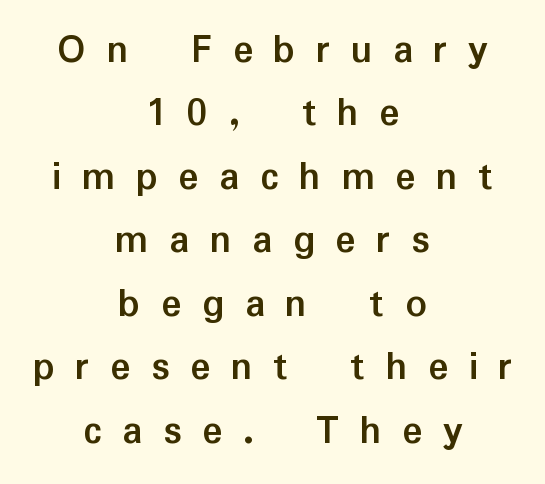
{"serif": "no", "italic": "no", "bold": "yes", "weight": "semibold", "width": "normal", "stroke_contrast": "low", "x_height": "medium", "monospaced": "no", "underline": "no", "align": "center", "line_spacing": "normal", "line_spacing_ratio": 1.51, "letter_spacing": "wide", "letter_spacing_em": 0.49, "glyph_px": 42}
